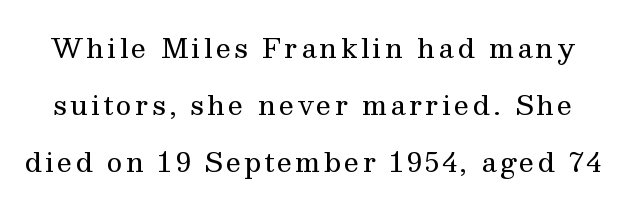
The image shows 27 px text type, upright; set loose line spacing (2.12x), not underlined.
